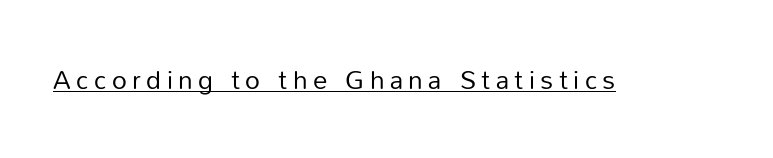
Italic: no, the glyphs are upright roman. Words appear elongated and porous because spacing is wide. The font sits on the lighter half of the weight spectrum, regular included. Underline: present.
